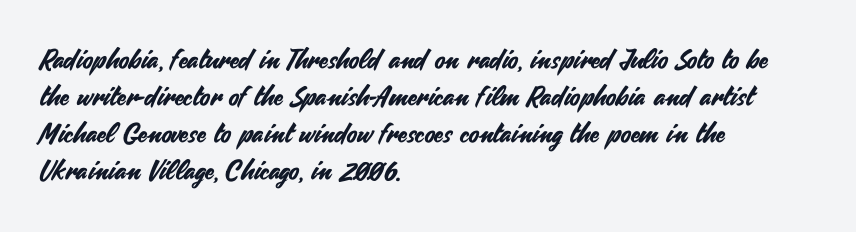
The image shows 27 px text type; set left-aligned, normal line spacing (1.37x), normal letter spacing, not underlined.
